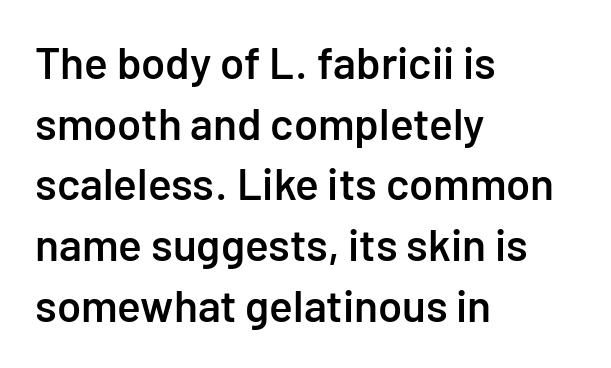
Ordinary non-slanted type is in use. The face used here is a semibold: visibly heavier than regular, lighter than bold. Spacing between characters is what you'd get straight out of the box. The block of text has a typical density, with ordinary space between rows. Descender tails drop into unmarked territory.
